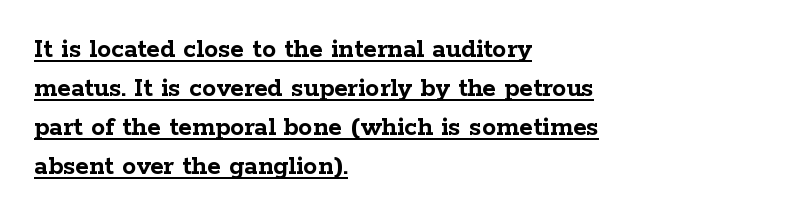
{"serif": "yes", "italic": "no", "bold": "yes", "weight": "semibold", "width": "wide", "stroke_contrast": "low", "x_height": "medium", "monospaced": "no", "underline": "yes", "align": "left", "line_spacing": "normal", "line_spacing_ratio": 1.39, "letter_spacing": "normal", "letter_spacing_em": 0.0, "glyph_px": 28}
